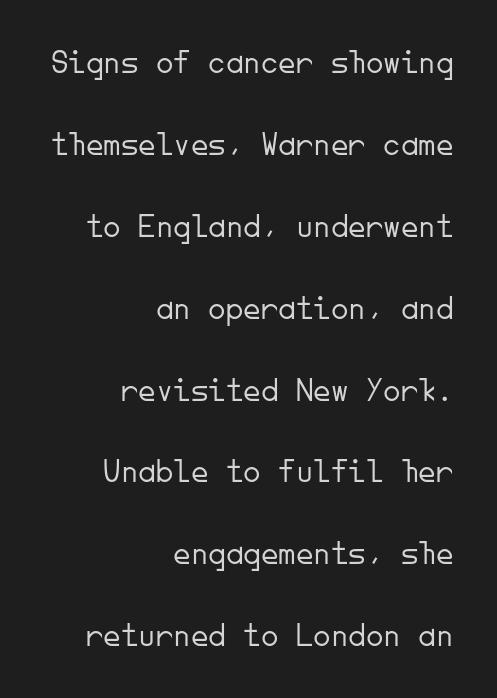
The image shows 35 px light sans-serif type, upright, monospaced; set right-aligned, loose line spacing (2.34x), normal letter spacing, not underlined; low stroke contrast and a small x-height.
